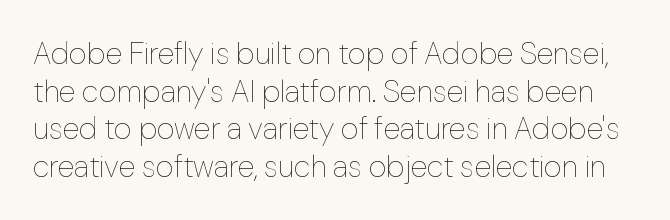
{"italic": "no", "bold": "no", "weight": "thin", "width": "normal", "stroke_contrast": "low", "x_height": "medium", "monospaced": "no", "underline": "no", "line_spacing_ratio": 1.21, "letter_spacing": "normal", "letter_spacing_em": 0.0, "glyph_px": 31}
